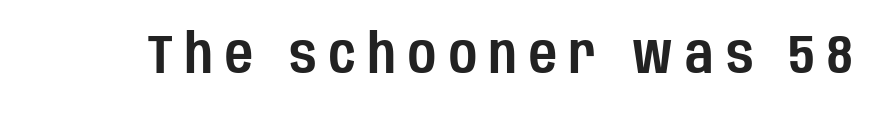
Q: Is the text italic (slanted)? A: No, it is upright.
Q: Is the typeface a serif or a sans-serif typeface? A: Sans-serif.
Q: Is the text underlined? A: No.
Q: Is the spacing between letters normal or unusually wide? A: Unusually wide.
Q: Width (condensed, normal, or wide)? A: Condensed.
Q: Stroke contrast? A: Low.
Q: x-height? A: Large.
Q: Monospaced? A: No.
